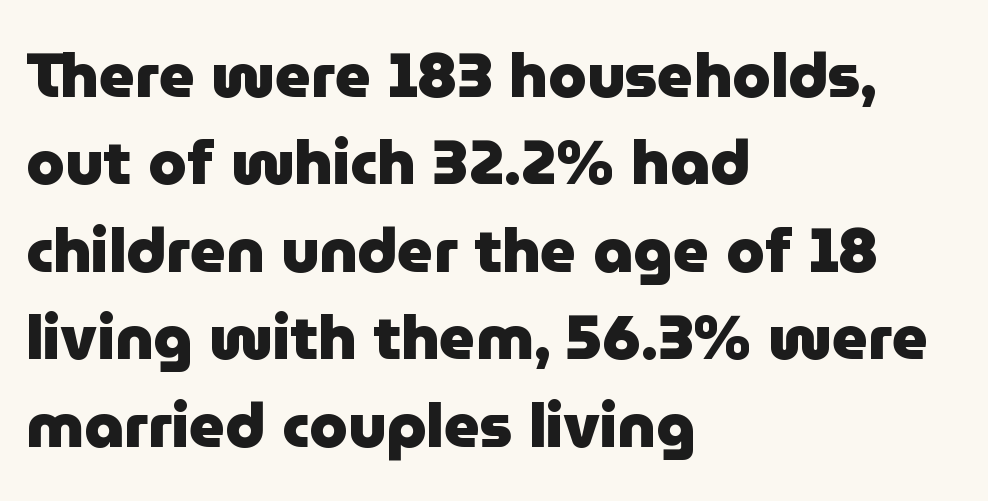
Q: Is the text bold? A: Yes.
Q: Is the text italic (slanted)? A: No, it is upright.
Q: Is the typeface a serif or a sans-serif typeface? A: Sans-serif.
Q: Is the text underlined? A: No.
Q: How is the paragraph aligned? A: Left-aligned.
Q: Is the spacing between letters normal or unusually wide? A: Normal.
Q: Is the spacing between lines tight, normal or loose? A: Normal.
Q: Width (condensed, normal, or wide)? A: Normal.
Q: Stroke contrast? A: Low.
Q: x-height? A: Medium.
Q: Monospaced? A: No.
